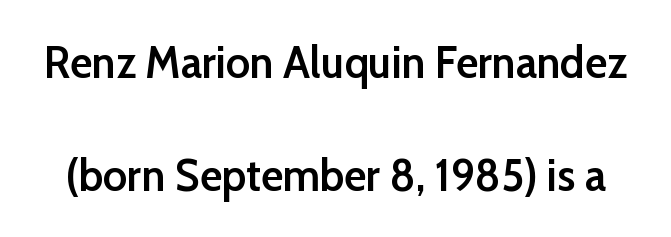
{"serif": "no", "italic": "no", "bold": "semi", "weight": "semibold", "width": "normal", "stroke_contrast": "low", "x_height": "medium", "monospaced": "no", "underline": "no", "line_spacing": "loose", "line_spacing_ratio": 2.46, "letter_spacing": "normal", "letter_spacing_em": 0.0, "glyph_px": 46}
